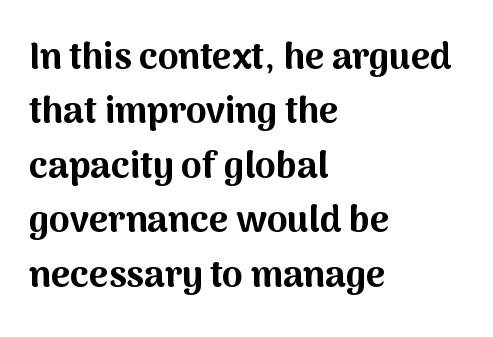
Q: Is the text bold? A: Yes.
Q: Is the text italic (slanted)? A: No, it is upright.
Q: Is the typeface a serif or a sans-serif typeface? A: Sans-serif.
Q: Is the text underlined? A: No.
Q: How is the paragraph aligned? A: Left-aligned.
Q: Is the spacing between letters normal or unusually wide? A: Normal.
Q: Is the spacing between lines tight, normal or loose? A: Normal.
Q: Width (condensed, normal, or wide)? A: Normal.
Q: Stroke contrast? A: Medium.
Q: x-height? A: Medium.
Q: Monospaced? A: No.
